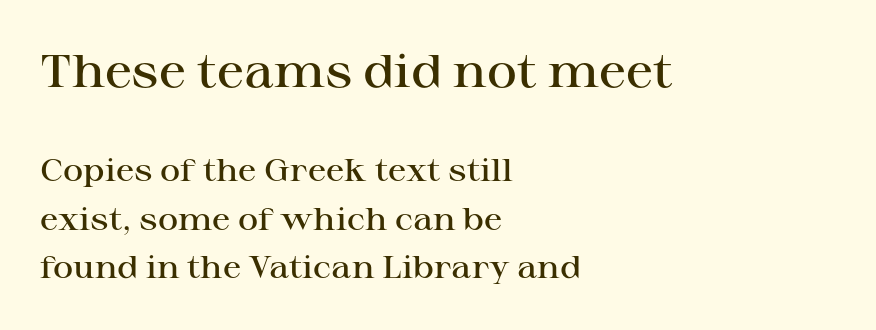
{"serif": "yes", "italic": "no", "bold": "semi", "weight": "semibold", "width": "wide", "stroke_contrast": "high", "x_height": "medium", "monospaced": "no", "underline": "no", "align": "left", "line_spacing": "normal", "line_spacing_ratio": 1.57, "letter_spacing": "normal", "letter_spacing_em": 0.0, "larger_block": "first", "size_ratio": 1.48, "glyph_px": 46}
